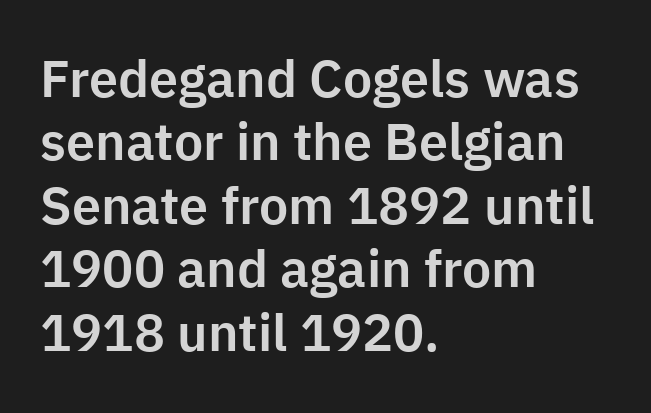
The image shows 52 px sans-serif type, upright; set left-aligned, line spacing 1.22x, normal letter spacing, not underlined; low stroke contrast and a medium x-height.
